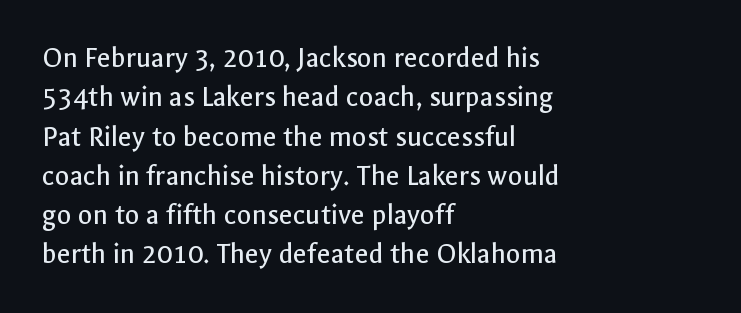
{"serif": "no", "italic": "no", "bold": "no", "weight": "regular", "width": "normal", "x_height": "medium", "monospaced": "no", "underline": "no", "align": "left", "line_spacing": "normal", "line_spacing_ratio": 1.31, "letter_spacing": "normal", "letter_spacing_em": 0.0, "glyph_px": 30}
